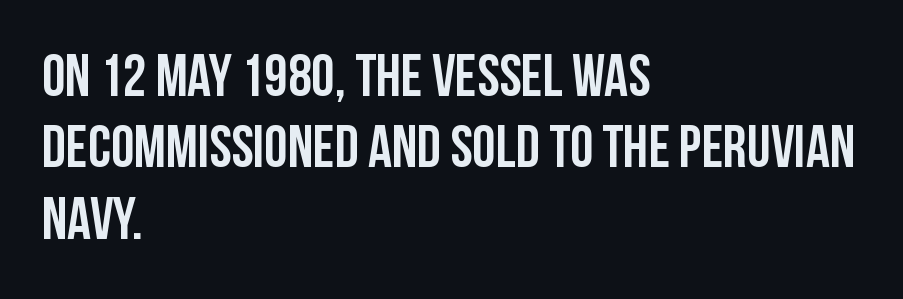
Q: Is the text italic (slanted)? A: No, it is upright.
Q: Is the typeface a serif or a sans-serif typeface? A: Sans-serif.
Q: Is the text underlined? A: No.
Q: How is the paragraph aligned? A: Left-aligned.
Q: Is the spacing between letters normal or unusually wide? A: Normal.
Q: Width (condensed, normal, or wide)? A: Condensed.
Q: Stroke contrast? A: Low.
Q: x-height? A: Large.
Q: Monospaced? A: No.
